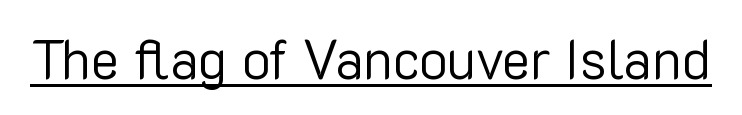
Q: Is the text bold? A: No.
Q: Is the text italic (slanted)? A: No, it is upright.
Q: Is the typeface a serif or a sans-serif typeface? A: Sans-serif.
Q: Is the text underlined? A: Yes.
Q: Is the spacing between letters normal or unusually wide? A: Normal.
Q: Width (condensed, normal, or wide)? A: Normal.
Q: Stroke contrast? A: Low.
Q: x-height? A: Medium.
Q: Monospaced? A: No.
